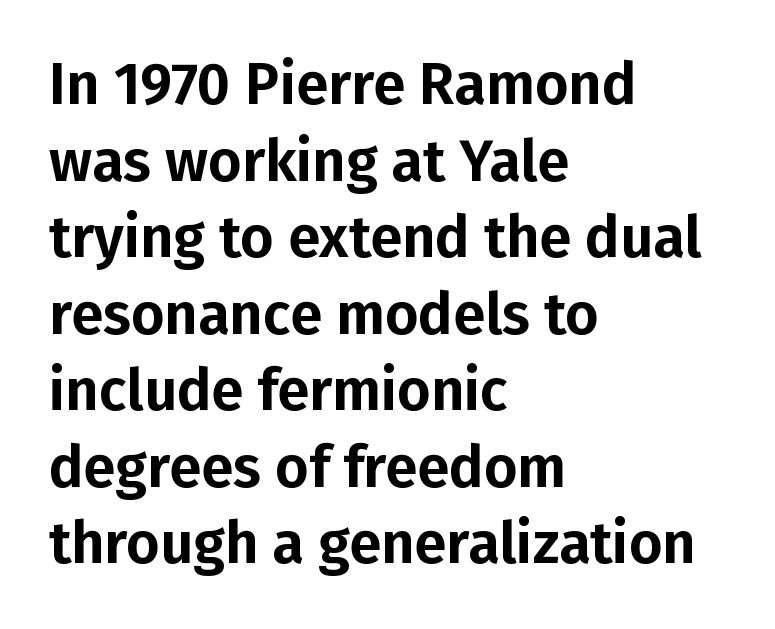
Q: Is the text italic (slanted)? A: No, it is upright.
Q: Is the typeface a serif or a sans-serif typeface? A: Sans-serif.
Q: Is the text underlined? A: No.
Q: How is the paragraph aligned? A: Left-aligned.
Q: Is the spacing between letters normal or unusually wide? A: Normal.
Q: Is the spacing between lines tight, normal or loose? A: Normal.
Q: Width (condensed, normal, or wide)? A: Normal.
Q: Stroke contrast? A: Low.
Q: x-height? A: Medium.
Q: Monospaced? A: No.
